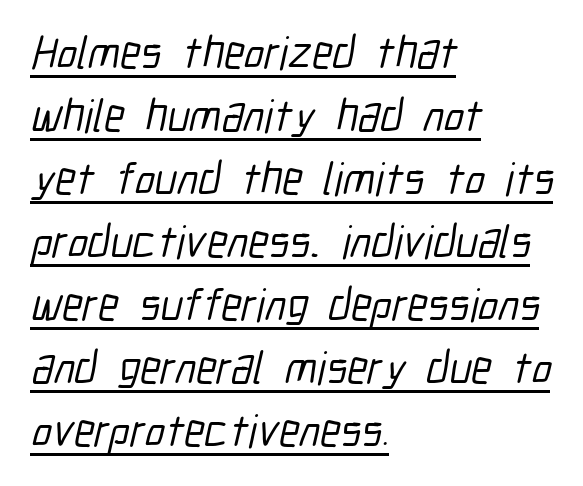
The image shows 46 px condensed sans-serif type; set left-aligned, normal line spacing (1.37x), normal letter spacing, underlined; low stroke contrast and a medium x-height.
